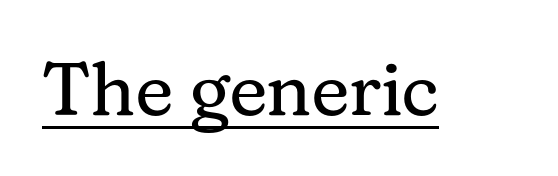
This sample has the flowing, uneven cadence of proportional lettering. Underlined type. Notice how the stems are strictly vertical — no italics here. The face used here is seriffed, in the tradition of book romans.
